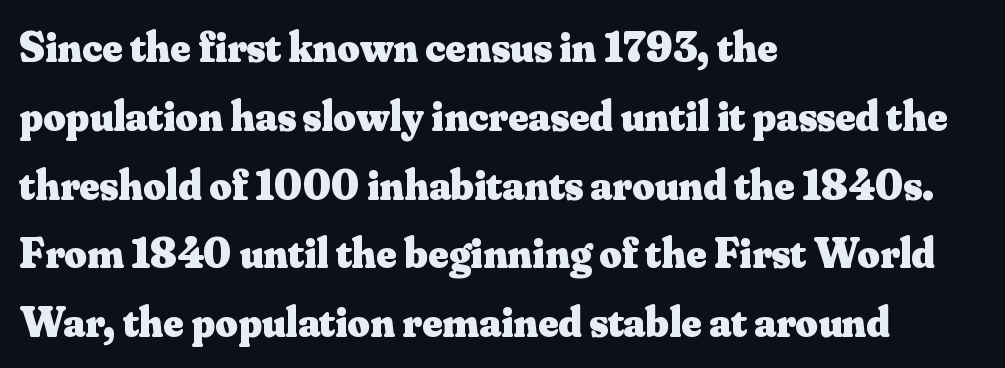
The image shows 43 px heavy serif type, upright; set left-aligned, normal line spacing (1.6x), normal letter spacing, not underlined; medium stroke contrast and a small x-height.
